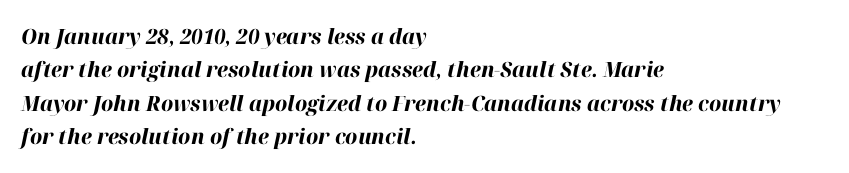
The image shows 21 px bold type, italic (leaning right); set left-aligned, normal line spacing (1.59x), normal letter spacing, not underlined.
